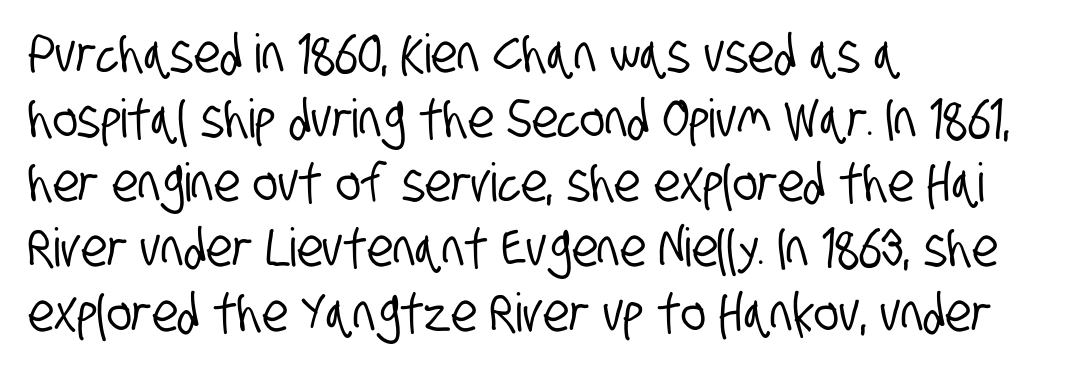
The line texture is even and compact thanks to regular tracking. Reading down the block, your eye returns to a fixed left position each line. This sample has the flowing, uneven cadence of proportional lettering. Examine the stroke ends and you'll find no serifs.
